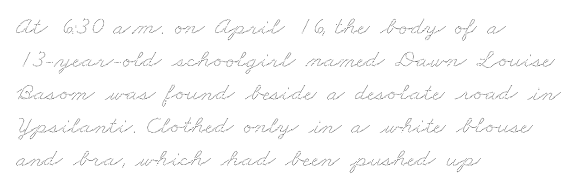
The image shows 26 px text type; set left-aligned, normal line spacing (1.27x), normal letter spacing, not underlined.
